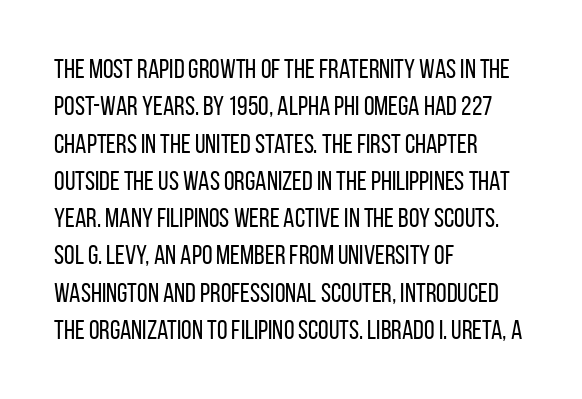
Q: Is the text bold? A: No.
Q: Is the text italic (slanted)? A: No, it is upright.
Q: Is the text underlined? A: No.
Q: How is the paragraph aligned? A: Left-aligned.
Q: Is the spacing between letters normal or unusually wide? A: Normal.
Q: Is the spacing between lines tight, normal or loose? A: Normal.
